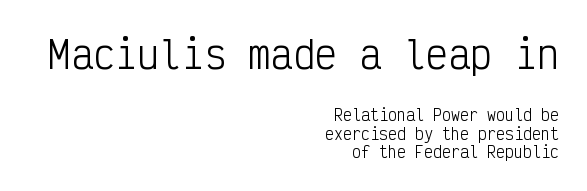
Q: Is the text bold? A: No.
Q: Is the text italic (slanted)? A: No, it is upright.
Q: Is the typeface a serif or a sans-serif typeface? A: Sans-serif.
Q: Is the text underlined? A: No.
Q: How is the paragraph aligned? A: Right-aligned.
Q: Is the spacing between letters normal or unusually wide? A: Normal.
Q: Is the spacing between lines tight, normal or loose? A: Normal.
Q: Which block of text is set in a larger size, the first (top) or the second (bottom)? A: The first (top) one.
Q: Width (condensed, normal, or wide)? A: Condensed.
Q: Stroke contrast? A: Low.
Q: x-height? A: Medium.
Q: Monospaced? A: Yes.
